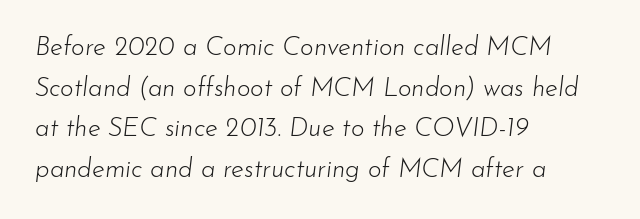
Regular leading. Line beginnings align vertically; line endings do not. A typesetter would call this zero additional tracking. Lines of text with bare space underneath. Letters have the restrained weight of plain body copy at most. The face used here has a pronounced slope to its letters.
